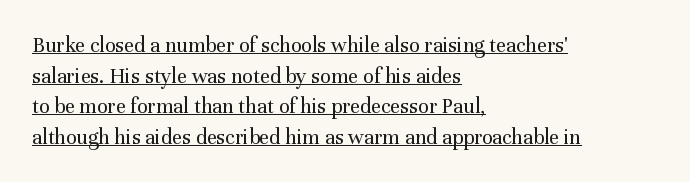
{"italic": "no", "bold": "no", "underline": "yes", "align": "left", "line_spacing": "normal", "line_spacing_ratio": 1.39, "letter_spacing": "normal", "letter_spacing_em": 0.0, "glyph_px": 22}
